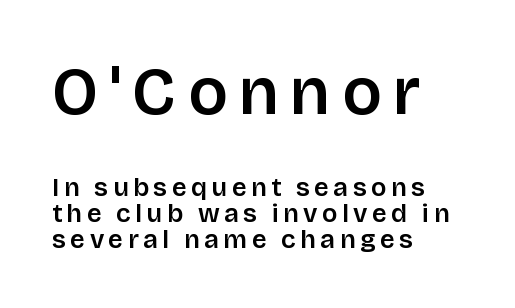
Unlike italic type, these characters show no tilt at all. Regarding serifs, this sample does without them. The leading is snug, giving the passage a crowded texture. Bigger letters appear in the top chunk; the bottom chunk is reduced. Horizontally, the lines are justified to the leading edge only.
